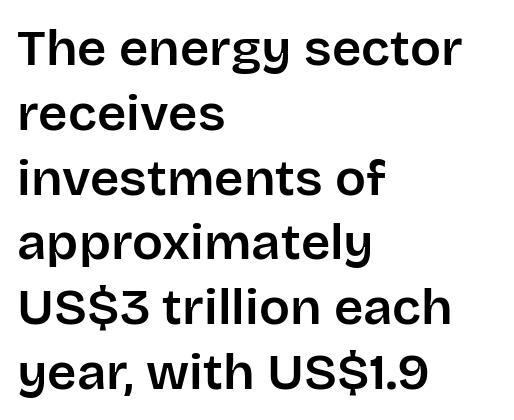
{"serif": "no", "italic": "no", "width": "normal", "stroke_contrast": "low", "x_height": "large", "monospaced": "no", "underline": "no", "align": "left", "line_spacing": "normal", "line_spacing_ratio": 1.27, "letter_spacing": "normal", "letter_spacing_em": 0.0, "glyph_px": 51}
